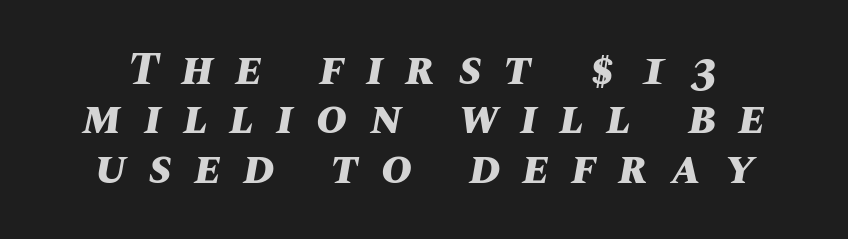
A student would call this center alignment; a typographer would say set centered. The characters look thick and weighty, a clear bold. You could not count columns in this text — the font is proportionally spaced. The leading is snug, giving the passage a crowded texture. Letters rest on an invisible, unmarked baseline. The letterforms stand isolated, each surrounded by extra space.
